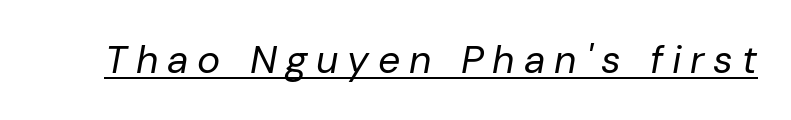
{"italic": "yes", "lean": "right", "slant_degrees": 10, "bold": "no", "weight": "regular", "width": "normal", "stroke_contrast": "low", "x_height": "medium", "monospaced": "no", "underline": "yes", "letter_spacing": "wide", "letter_spacing_em": 0.23, "glyph_px": 39}
